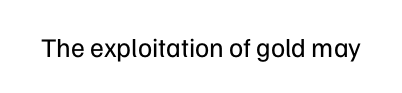
Has an underline been added? It has not. The type is set solid horizontally, with unmodified tracking. The characters are drawn with everyday or finer stroke widths. Every character sits straight up, as roman type does.
